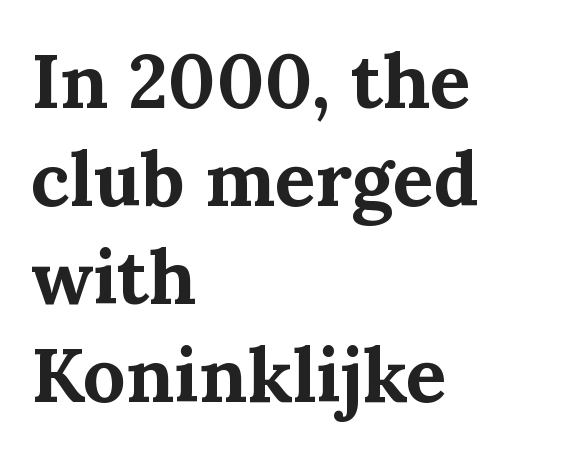
Q: Is the text bold? A: Yes.
Q: Is the text italic (slanted)? A: No, it is upright.
Q: Is the typeface a serif or a sans-serif typeface? A: Serif.
Q: Is the text underlined? A: No.
Q: How is the paragraph aligned? A: Left-aligned.
Q: Is the spacing between letters normal or unusually wide? A: Normal.
Q: Is the spacing between lines tight, normal or loose? A: Normal.
Q: Width (condensed, normal, or wide)? A: Normal.
Q: Stroke contrast? A: Medium.
Q: x-height? A: Medium.
Q: Monospaced? A: No.
